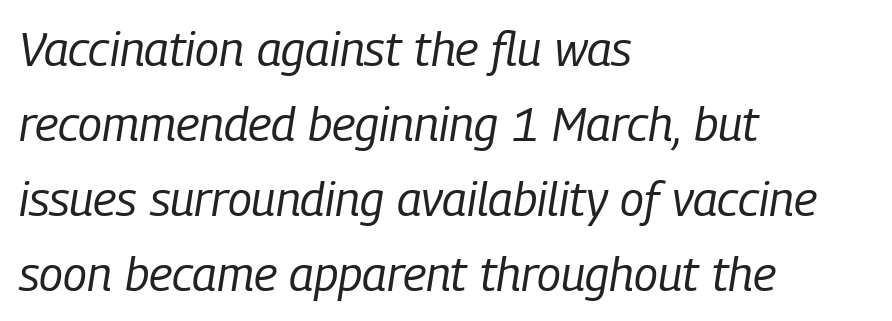
The image shows 48 px regular-weight, condensed type, italic (leaning right); set left-aligned, normal line spacing (1.56x), normal letter spacing, not underlined; low stroke contrast and a medium x-height.
